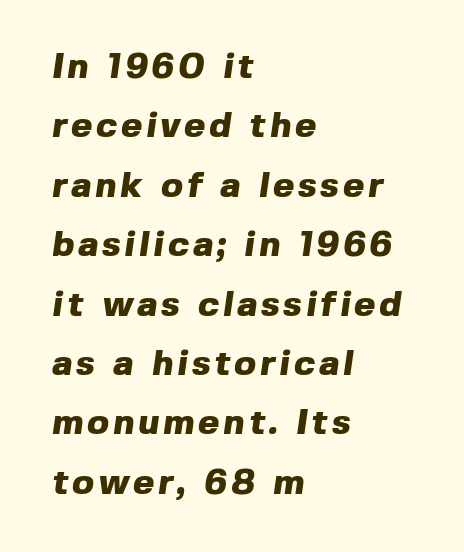
{"serif": "no", "bold": "yes", "weight": "heavy", "width": "normal", "x_height": "medium", "monospaced": "no", "underline": "no", "align": "left", "line_spacing": "normal", "line_spacing_ratio": 1.65, "glyph_px": 36}
